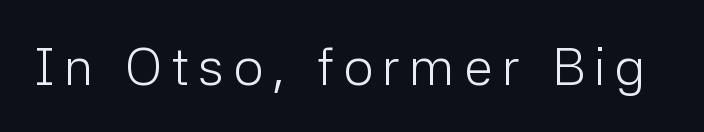
{"serif": "no", "italic": "no", "bold": "no", "weight": "light", "width": "normal", "stroke_contrast": "low", "x_height": "medium", "monospaced": "no", "underline": "no", "glyph_px": 53}
